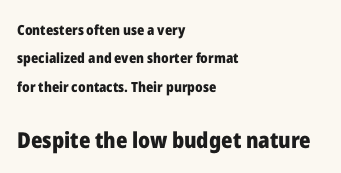
This sample is left-justified, so line endings fall wherever the words run out. The passage shown has conventional tracking throughout. In terms of weight, the rendering is a true, heavy bold. The passage shown begins with its smaller block and ends with its larger one. The type sits square on the baseline with zero lean. A bare baseline throughout the passage.
